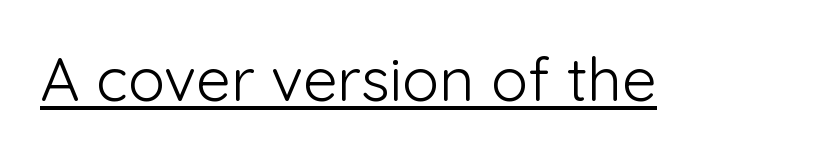
Q: Is the text bold? A: No.
Q: Is the text italic (slanted)? A: No, it is upright.
Q: Is the typeface a serif or a sans-serif typeface? A: Sans-serif.
Q: Is the text underlined? A: Yes.
Q: Is the spacing between letters normal or unusually wide? A: Normal.
Q: Width (condensed, normal, or wide)? A: Normal.
Q: Stroke contrast? A: Low.
Q: x-height? A: Medium.
Q: Monospaced? A: No.
